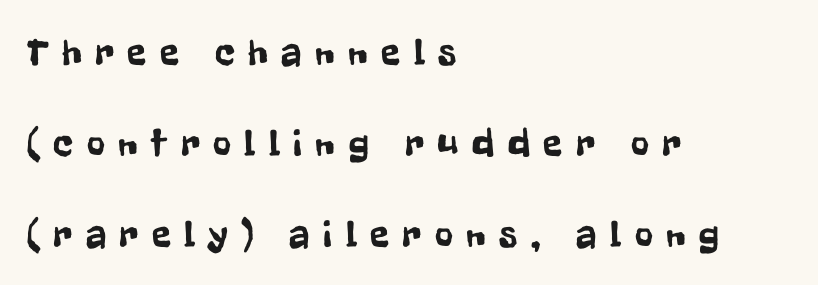
The image shows 39 px condensed sans-serif type, upright; set left-aligned, loose line spacing (2.33x), unusually wide letter spacing (+0.35 em), not underlined; low stroke contrast and a medium x-height.
